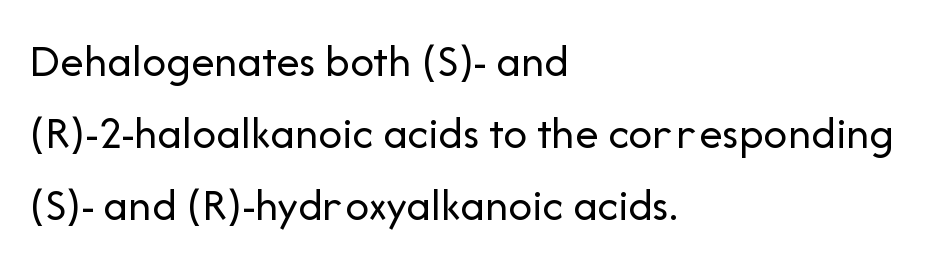
{"serif": "no", "italic": "no", "bold": "no", "weight": "regular", "width": "normal", "stroke_contrast": "low", "x_height": "medium", "monospaced": "no", "underline": "no", "align": "left", "line_spacing": "normal", "line_spacing_ratio": 1.53, "letter_spacing": "normal", "letter_spacing_em": 0.0, "glyph_px": 47}
